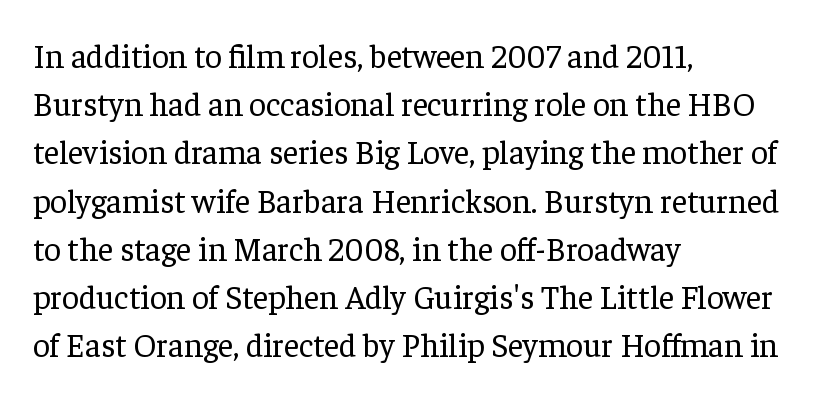
Observe the ordinary spacing: letters are neighbours, not strangers. This rendering employs a face with finishing strokes, i.e., a serif. Note the varied advance widths — an 'i' is clearly narrower than an 'm'. Glance below the letters and you will spot only blank space. The letters stand upright; this is a roman face.
